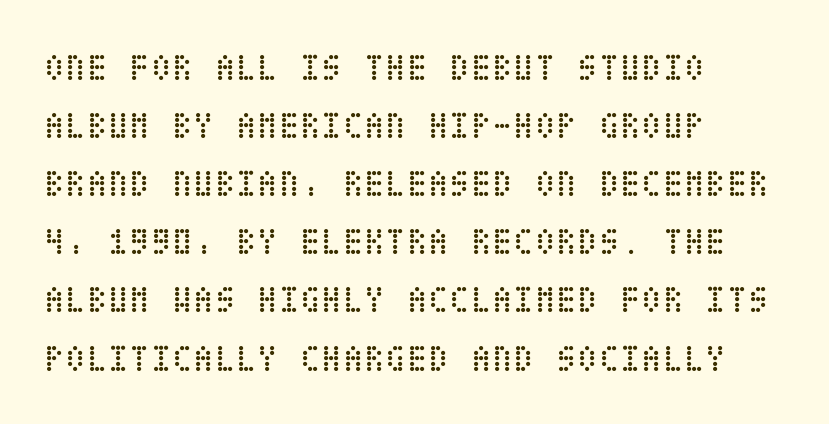
Q: Is the text bold? A: No.
Q: Is the text italic (slanted)? A: No, it is upright.
Q: Is the text underlined? A: No.
Q: How is the paragraph aligned? A: Left-aligned.
Q: Is the spacing between letters normal or unusually wide? A: Normal.
Q: Is the spacing between lines tight, normal or loose? A: Normal.
Q: Width (condensed, normal, or wide)? A: Condensed.
Q: Stroke contrast? A: Low.
Q: x-height? A: Large.
